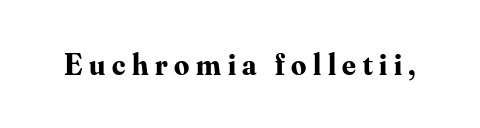
Q: Is the text bold? A: Yes.
Q: Is the text italic (slanted)? A: No, it is upright.
Q: Is the typeface a serif or a sans-serif typeface? A: Serif.
Q: Is the text underlined? A: No.
Q: Is the spacing between letters normal or unusually wide? A: Unusually wide.
Q: Width (condensed, normal, or wide)? A: Normal.
Q: Stroke contrast? A: Medium.
Q: x-height? A: Small.
Q: Monospaced? A: No.
